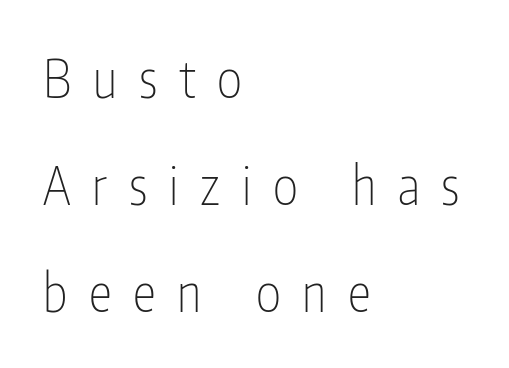
Leading: increased. No extra ink here — the face is not bold. Quick note: not italic, upright. This rendering widens character spacing well past its baseline value.
